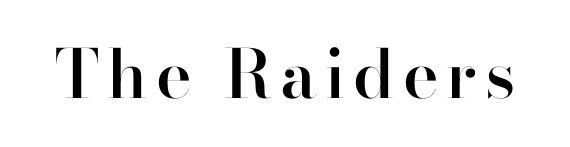
Q: Is the text bold? A: Semi-bold.
Q: Is the text italic (slanted)? A: No, it is upright.
Q: Is the typeface a serif or a sans-serif typeface? A: Sans-serif.
Q: Is the text underlined? A: No.
Q: Width (condensed, normal, or wide)? A: Normal.
Q: Stroke contrast? A: High.
Q: x-height? A: Small.
Q: Monospaced? A: No.
